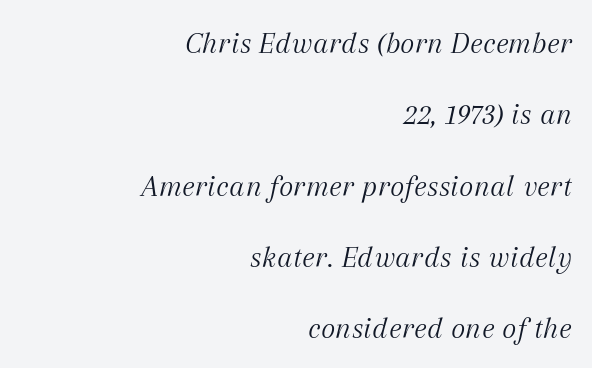
{"serif": "yes", "italic": "yes", "lean": "right", "slant_degrees": 12, "bold": "no", "weight": "light", "width": "normal", "stroke_contrast": "medium", "x_height": "medium", "monospaced": "no", "underline": "no", "align": "right", "line_spacing": "loose", "line_spacing_ratio": 2.3, "letter_spacing": "normal", "letter_spacing_em": 0.0, "glyph_px": 31}
